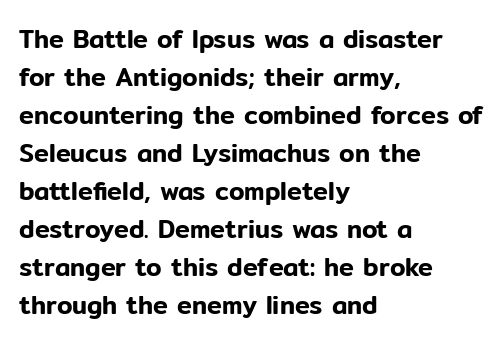
{"italic": "no", "underline": "no", "align": "left", "line_spacing": "normal", "line_spacing_ratio": 1.52, "letter_spacing": "normal", "letter_spacing_em": 0.0, "glyph_px": 25}
